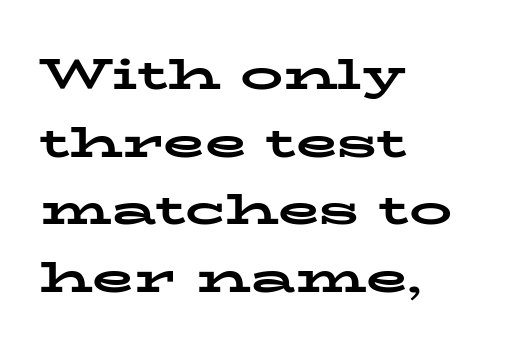
Q: Is the text bold? A: Yes.
Q: Is the text italic (slanted)? A: No, it is upright.
Q: Is the typeface a serif or a sans-serif typeface? A: Serif.
Q: Is the text underlined? A: No.
Q: How is the paragraph aligned? A: Left-aligned.
Q: Is the spacing between letters normal or unusually wide? A: Normal.
Q: Is the spacing between lines tight, normal or loose? A: Normal.
Q: Width (condensed, normal, or wide)? A: Wide.
Q: Stroke contrast? A: Low.
Q: x-height? A: Medium.
Q: Monospaced? A: No.
